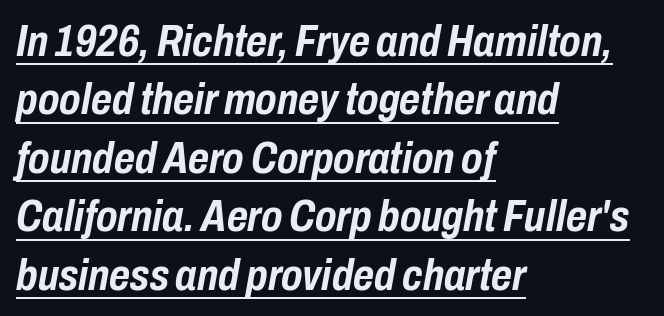
Q: Is the text bold? A: Yes.
Q: Is the text italic (slanted)? A: Yes, it leans right by about 10 degrees.
Q: Is the text underlined? A: Yes.
Q: How is the paragraph aligned? A: Left-aligned.
Q: Is the spacing between letters normal or unusually wide? A: Normal.
Q: Is the spacing between lines tight, normal or loose? A: Normal.
Q: Width (condensed, normal, or wide)? A: Condensed.
Q: Stroke contrast? A: Low.
Q: x-height? A: Medium.
Q: Monospaced? A: No.
